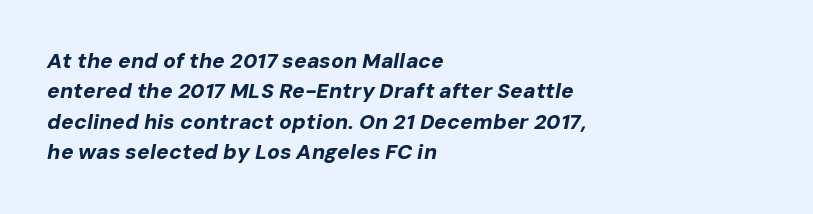
Q: Is the text bold? A: Yes.
Q: Is the text italic (slanted)? A: Yes, it leans right by about 10 degrees.
Q: Is the text underlined? A: No.
Q: How is the paragraph aligned? A: Left-aligned.
Q: Is the spacing between letters normal or unusually wide? A: Normal.
Q: Is the spacing between lines tight, normal or loose? A: Normal.
